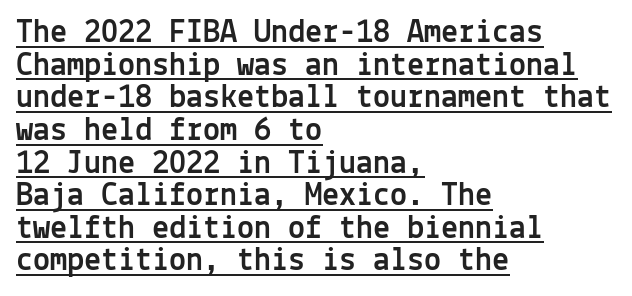
{"serif": "no", "italic": "no", "width": "normal", "x_height": "medium", "monospaced": "yes", "underline": "yes", "align": "left", "line_spacing": "tight", "line_spacing_ratio": 0.96, "letter_spacing": "normal", "letter_spacing_em": 0.0, "glyph_px": 34}
